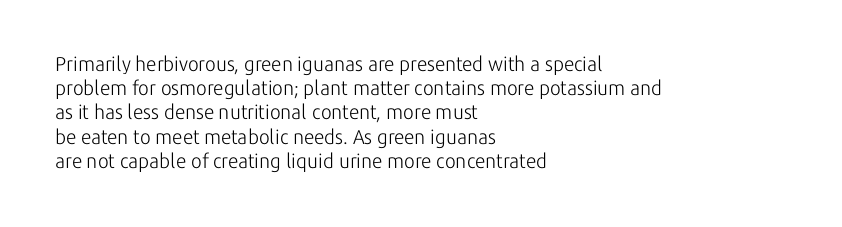
Q: Is the text bold? A: No.
Q: Is the text italic (slanted)? A: No, it is upright.
Q: Is the text underlined? A: No.
Q: How is the paragraph aligned? A: Left-aligned.
Q: Is the spacing between letters normal or unusually wide? A: Normal.
